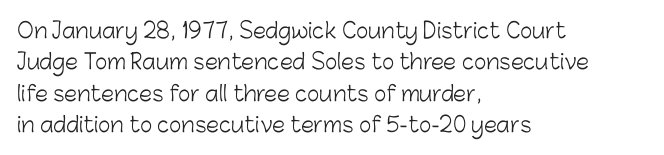
Ordinary non-slanted type is in use. Honestly, the row spacing looks completely unremarkable. These lines keep a tight, regular rhythm from letter to letter. These lines stack with their left ends in a neat column.
